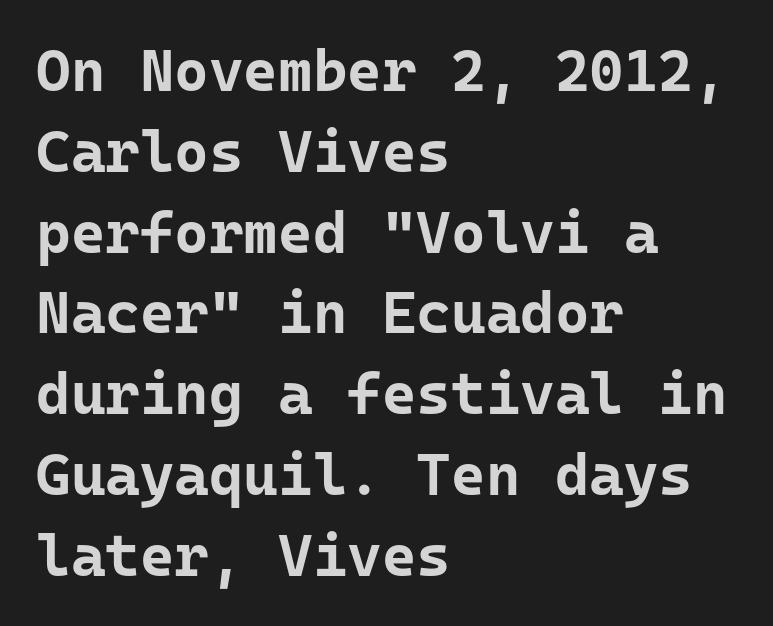
Q: Is the text bold? A: Yes.
Q: Is the text italic (slanted)? A: No, it is upright.
Q: Is the typeface a serif or a sans-serif typeface? A: Sans-serif.
Q: Is the text underlined? A: No.
Q: How is the paragraph aligned? A: Left-aligned.
Q: Is the spacing between letters normal or unusually wide? A: Normal.
Q: Is the spacing between lines tight, normal or loose? A: Normal.
Q: Width (condensed, normal, or wide)? A: Normal.
Q: Stroke contrast? A: Low.
Q: x-height? A: Medium.
Q: Monospaced? A: Yes.
